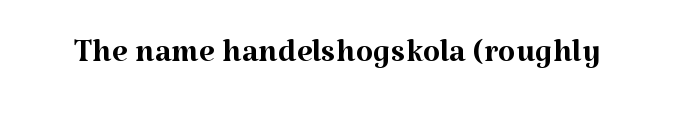
{"serif": "yes", "italic": "no", "bold": "no", "weight": "regular", "width": "normal", "stroke_contrast": "medium", "x_height": "medium", "monospaced": "no", "underline": "no", "letter_spacing": "normal", "letter_spacing_em": 0.0, "glyph_px": 45}
